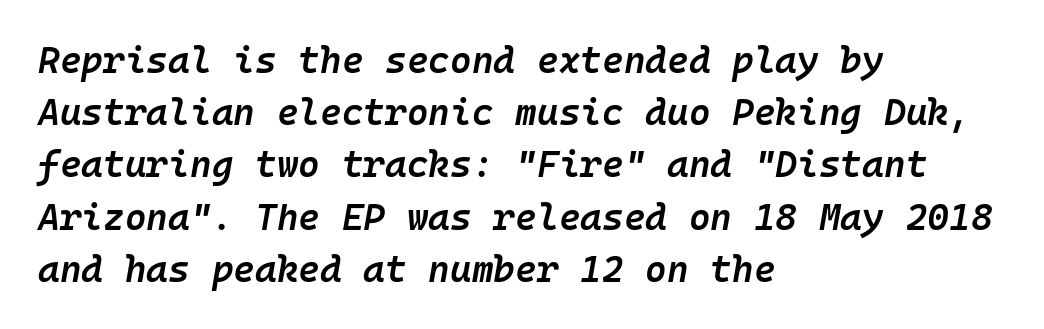
The image shows 37 px semibold type, italic (leaning right), monospaced; set left-aligned, normal line spacing (1.41x), normal letter spacing, not underlined; low stroke contrast and a medium x-height.
